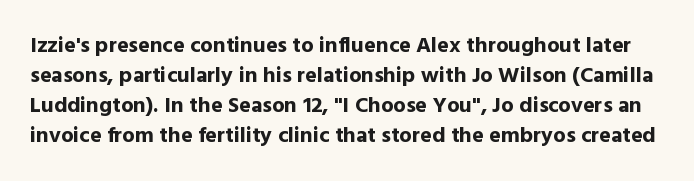
Q: Is the text bold? A: Yes.
Q: Is the text italic (slanted)? A: No, it is upright.
Q: Is the text underlined? A: No.
Q: Is the spacing between letters normal or unusually wide? A: Normal.
Q: Is the spacing between lines tight, normal or loose? A: Normal.
